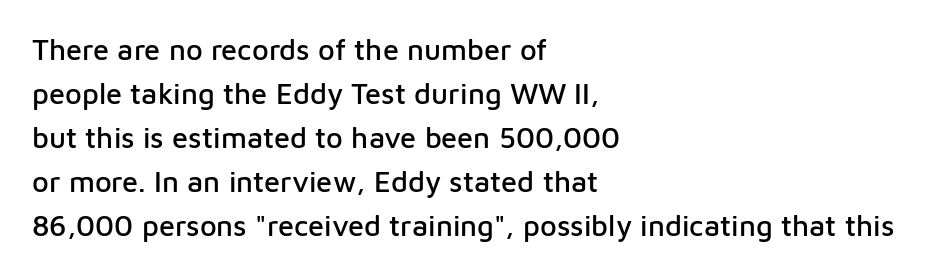
Q: Is the text italic (slanted)? A: No, it is upright.
Q: Is the typeface a serif or a sans-serif typeface? A: Sans-serif.
Q: Is the text underlined? A: No.
Q: How is the paragraph aligned? A: Left-aligned.
Q: Is the spacing between letters normal or unusually wide? A: Normal.
Q: Is the spacing between lines tight, normal or loose? A: Normal.
Q: Width (condensed, normal, or wide)? A: Normal.
Q: Stroke contrast? A: Low.
Q: x-height? A: Medium.
Q: Monospaced? A: No.
